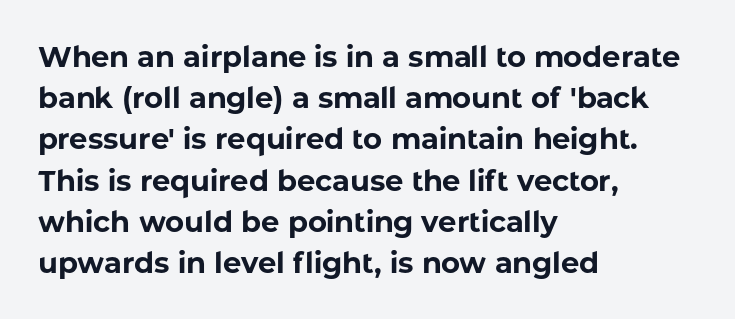
Reading down the block, your eye returns to a fixed left position each line. Evenly set lines give the paragraph a standard silhouette. The typography opts for an upright posture over an oblique one. Nothing unusual about the tracking: characters are spaced as the font intends. Rule under the text: the space is simply empty.
